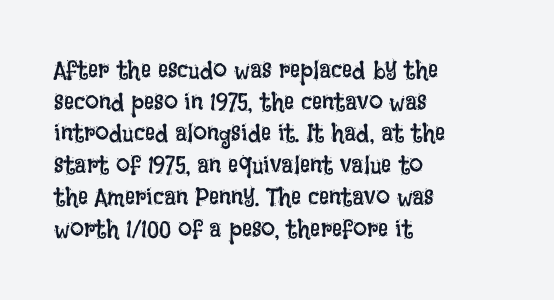
{"italic": "no", "bold": "no", "underline": "no", "align": "left", "line_spacing": "normal", "line_spacing_ratio": 1.27, "letter_spacing": "normal", "letter_spacing_em": 0.0, "glyph_px": 25}
